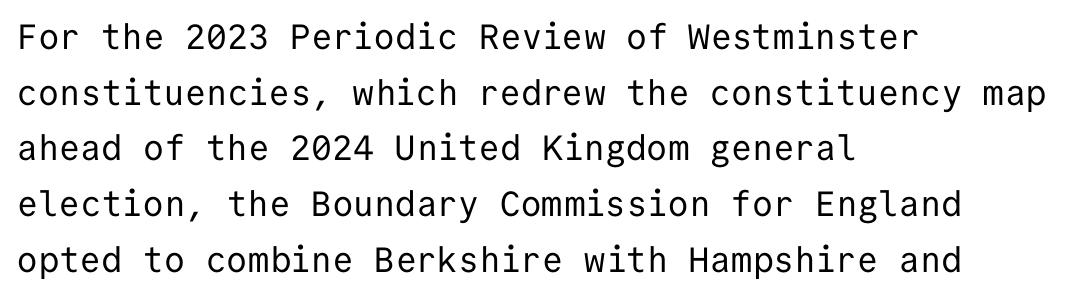
Each letter, wide or thin by design, is forced into the same width here. Each word holds together tightly as a unit, with standard inter-letter gaps. Horizontal bands of white between lines are of average thickness. The glyphs in this specimen are sans serif. These lines were composed using upright roman letters.
